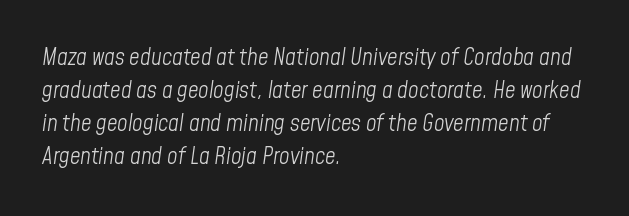
The image shows 23 px text type, italic (leaning right); set left-aligned, normal line spacing (1.43x), normal letter spacing, not underlined.
